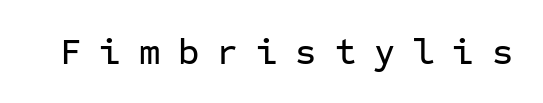
Serifs: no, the terminals of the letterforms are clean. Spacing verdict: monospaced, one width for all characters. The area under the type is left untouched. Display-style spreading of the glyphs; the letterfit is very open. No italicization has been applied; the sample stays upright.
